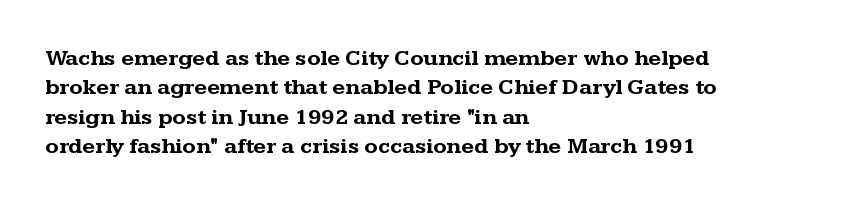
{"italic": "no", "bold": "yes", "underline": "no", "align": "left", "line_spacing": "normal", "line_spacing_ratio": 1.34, "letter_spacing": "normal", "letter_spacing_em": 0.0, "glyph_px": 22}
